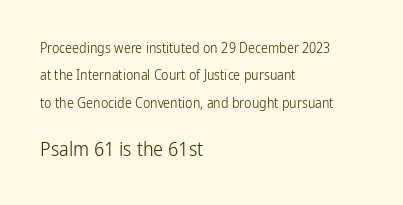
The image shows 20 px text type, upright; set left-aligned, loose line spacing (1.96x), normal letter spacing, not underlined; the second (bottom) block is 1.43x larger.
